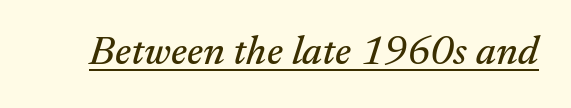
Q: Is the text italic (slanted)? A: Yes, it leans right by about 17 degrees.
Q: Is the typeface a serif or a sans-serif typeface? A: Serif.
Q: Is the text underlined? A: Yes.
Q: Is the spacing between letters normal or unusually wide? A: Normal.
Q: Width (condensed, normal, or wide)? A: Normal.
Q: Stroke contrast? A: Medium.
Q: x-height? A: Small.
Q: Monospaced? A: No.
